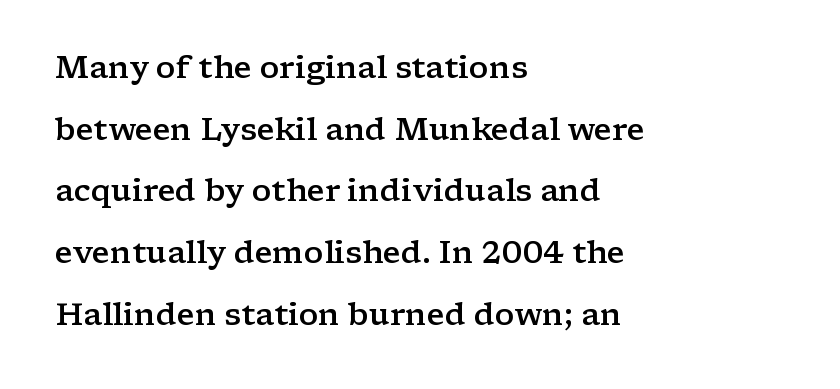
Q: Is the text bold? A: Semi-bold.
Q: Is the text italic (slanted)? A: No, it is upright.
Q: Is the typeface a serif or a sans-serif typeface? A: Serif.
Q: Is the text underlined? A: No.
Q: How is the paragraph aligned? A: Left-aligned.
Q: Is the spacing between letters normal or unusually wide? A: Normal.
Q: Is the spacing between lines tight, normal or loose? A: Loose.
Q: Width (condensed, normal, or wide)? A: Wide.
Q: Stroke contrast? A: Low.
Q: x-height? A: Medium.
Q: Monospaced? A: No.
